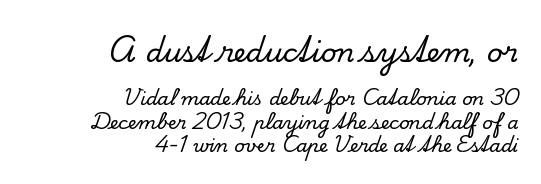
Q: Is the text italic (slanted)? A: Yes.
Q: Is the text underlined? A: No.
Q: How is the paragraph aligned? A: Right-aligned.
Q: Is the spacing between letters normal or unusually wide? A: Normal.
Q: Is the spacing between lines tight, normal or loose? A: Normal.
Q: Which block of text is set in a larger size, the first (top) or the second (bottom)? A: The first (top) one.
